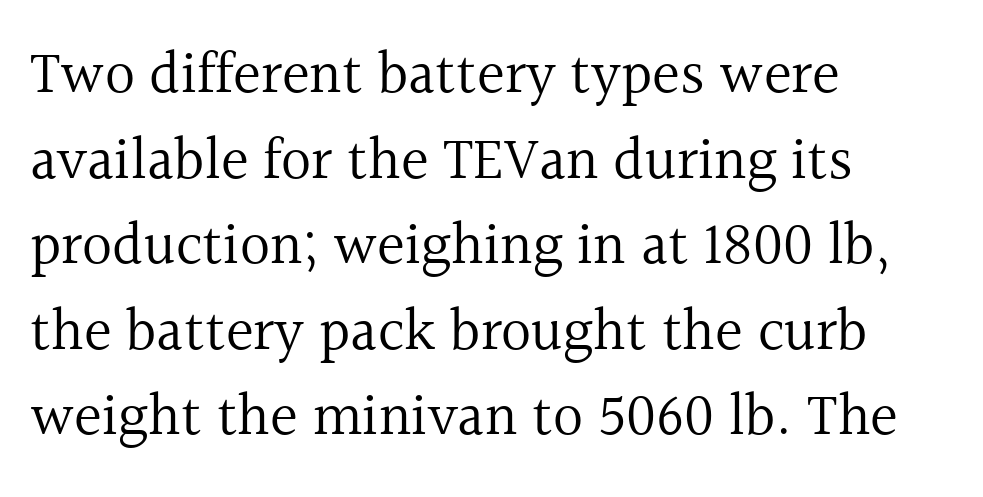
The image shows 59 px regular-weight serif type, upright; set left-aligned, normal line spacing (1.45x), normal letter spacing, not underlined; a medium x-height.
